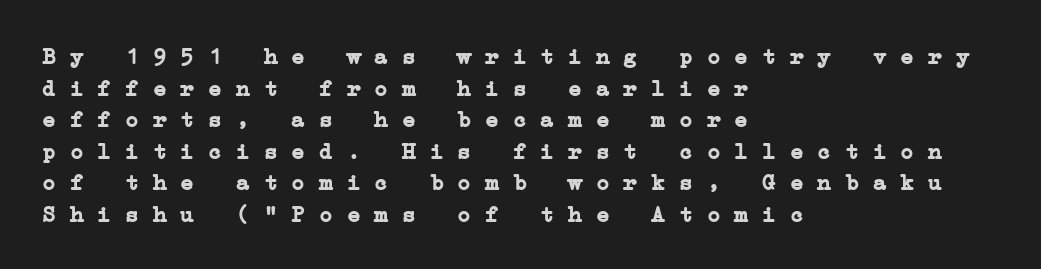
The image shows 23 px bold type; set left-aligned, normal line spacing (1.37x), normal letter spacing, not underlined.
